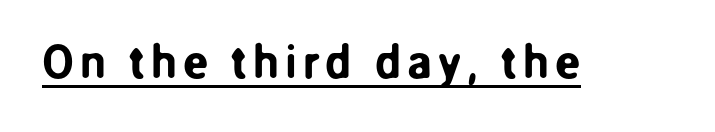
Q: Is the text italic (slanted)? A: No, it is upright.
Q: Is the typeface a serif or a sans-serif typeface? A: Sans-serif.
Q: Is the text underlined? A: Yes.
Q: Width (condensed, normal, or wide)? A: Normal.
Q: Stroke contrast? A: Low.
Q: x-height? A: Medium.
Q: Monospaced? A: No.
